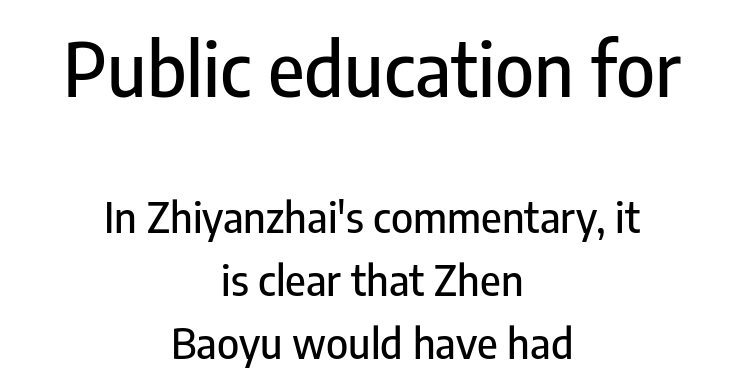
The image shows 74 px condensed sans-serif type, upright; set centered, normal line spacing (1.49x), normal letter spacing, not underlined; the first (top) block is 1.76x larger; low stroke contrast and a medium x-height.
